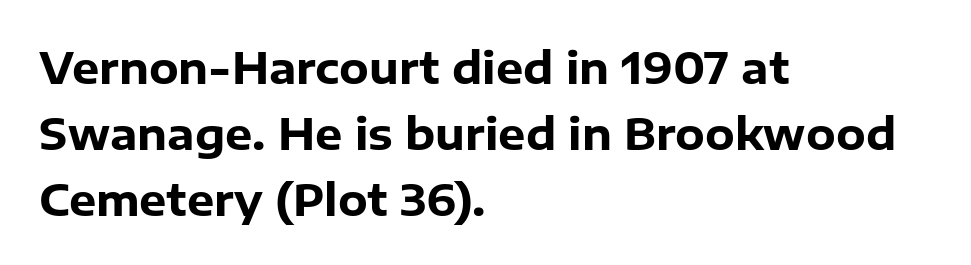
{"serif": "no", "italic": "no", "bold": "yes", "weight": "heavy", "width": "normal", "stroke_contrast": "low", "x_height": "medium", "monospaced": "no", "underline": "no", "align": "left", "line_spacing": "normal", "line_spacing_ratio": 1.53, "letter_spacing": "normal", "letter_spacing_em": 0.0, "glyph_px": 43}
